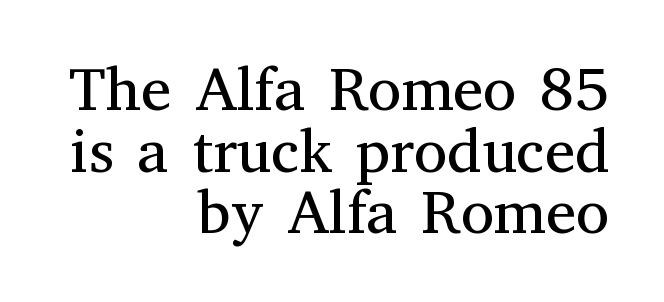
{"serif": "yes", "italic": "no", "bold": "no", "weight": "regular", "width": "normal", "stroke_contrast": "medium", "x_height": "medium", "monospaced": "no", "underline": "no", "align": "right", "line_spacing": "tight", "line_spacing_ratio": 1.01, "letter_spacing": "normal", "letter_spacing_em": 0.0, "glyph_px": 61}
